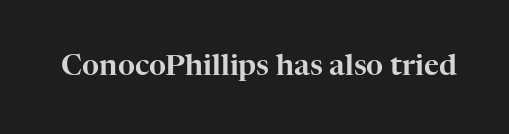
{"serif": "yes", "italic": "no", "width": "normal", "stroke_contrast": "high", "x_height": "medium", "monospaced": "no", "underline": "no", "letter_spacing": "normal", "letter_spacing_em": 0.0, "glyph_px": 29}
